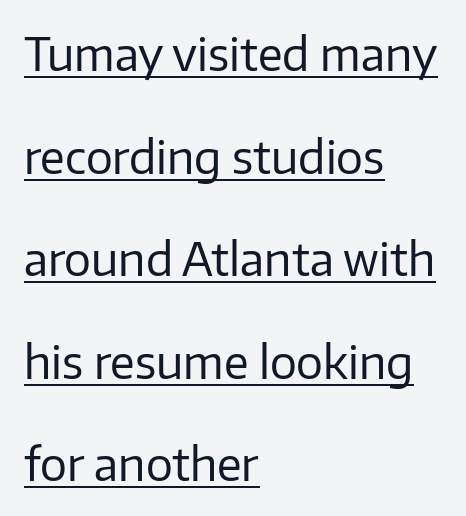
{"serif": "no", "italic": "no", "bold": "no", "weight": "regular", "width": "normal", "stroke_contrast": "low", "x_height": "medium", "monospaced": "no", "underline": "yes", "align": "left", "line_spacing": "loose", "line_spacing_ratio": 2.28, "letter_spacing": "normal", "letter_spacing_em": 0.0, "glyph_px": 45}
